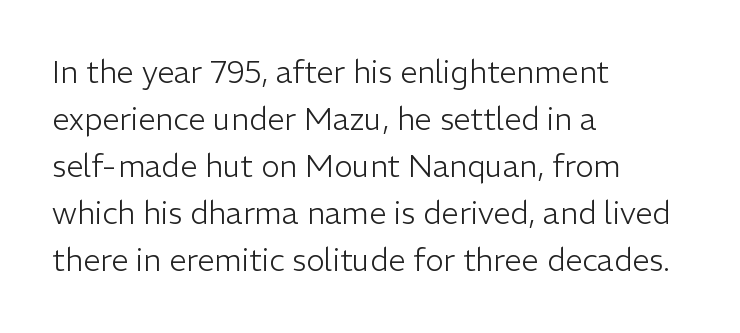
Q: Is the text bold? A: No.
Q: Is the text italic (slanted)? A: No, it is upright.
Q: Is the typeface a serif or a sans-serif typeface? A: Sans-serif.
Q: Is the text underlined? A: No.
Q: How is the paragraph aligned? A: Left-aligned.
Q: Is the spacing between letters normal or unusually wide? A: Normal.
Q: Is the spacing between lines tight, normal or loose? A: Normal.
Q: Width (condensed, normal, or wide)? A: Normal.
Q: Stroke contrast? A: Low.
Q: x-height? A: Medium.
Q: Monospaced? A: No.
